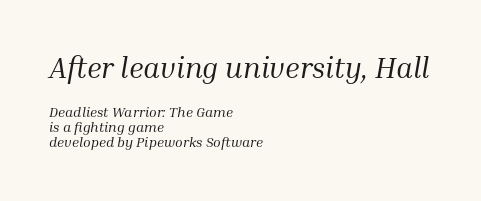
This sample is left-justified, so line endings fall wherever the words run out. If you drew a line through each stem, it would be angled. This rendering features lettering with no underline. The space between consecutive lines is stingy. The rendering uses natural spacing where letterforms have individual widths.
